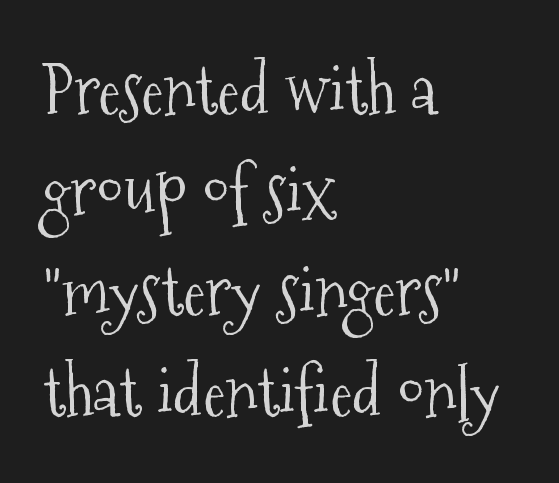
The image shows 68 px light, condensed serif type, upright; set left-aligned, normal line spacing (1.48x), normal letter spacing, not underlined; medium stroke contrast and a medium x-height.
